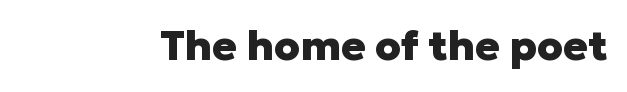
{"serif": "no", "italic": "no", "bold": "yes", "weight": "heavy", "width": "normal", "stroke_contrast": "low", "x_height": "medium", "monospaced": "no", "underline": "no", "letter_spacing": "normal", "letter_spacing_em": 0.0, "glyph_px": 41}
